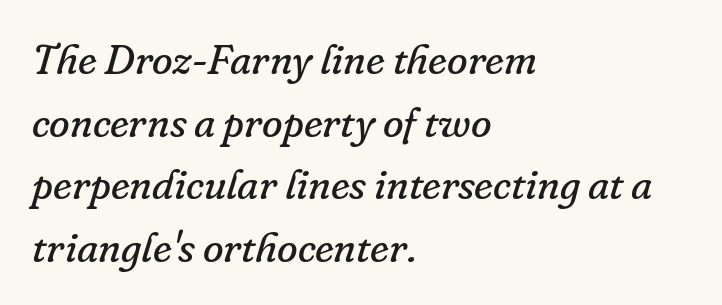
{"serif": "yes", "italic": "yes", "lean": "right", "slant_degrees": 16, "bold": "no", "weight": "regular", "width": "normal", "stroke_contrast": "low", "x_height": "small", "monospaced": "no", "underline": "no", "align": "left", "line_spacing": "normal", "line_spacing_ratio": 1.49, "letter_spacing": "normal", "letter_spacing_em": 0.0, "glyph_px": 42}
